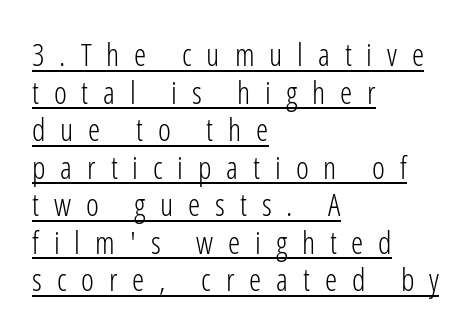
Glance below the letters and you will spot a drawn line. Is this a sans? Yes — the strokes have no serifs. Horizontal alignment here is leftward, the default for most running prose. The strokes carry an ordinary text weight at most. Here the designer chose a conventional face with non-uniform glyph widths. The specimen reads as upright at a glance.
